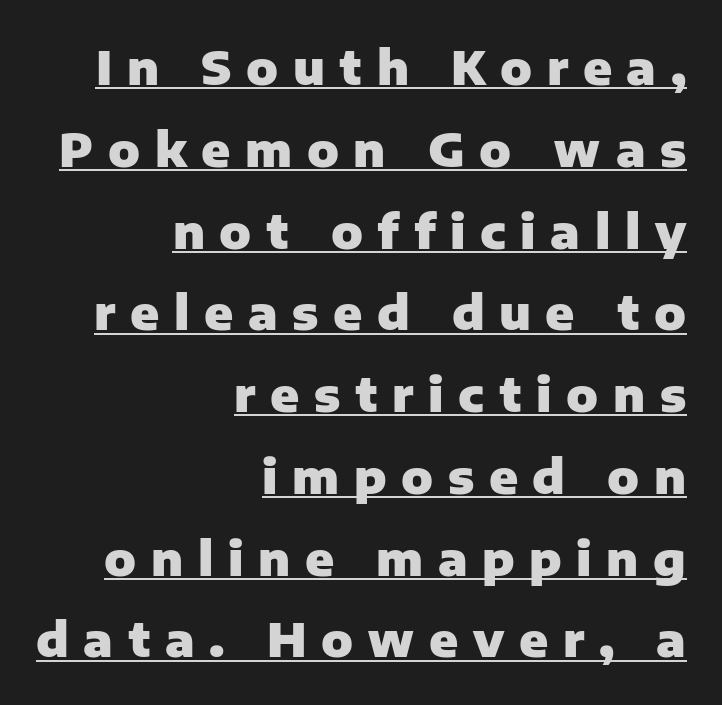
Designer's note — italics off, roman on. Heavy-handed strokes throughout: this text is bold. The horizontal fit of the characters is loose and conspicuously gappy. The passage shown is typeset with a sans-serif family. Note the varied advance widths — an 'i' is clearly narrower than an 'm'.
